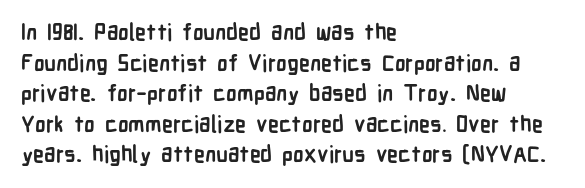
Q: Is the text bold? A: Yes.
Q: Is the text italic (slanted)? A: No, it is upright.
Q: Is the text underlined? A: No.
Q: How is the paragraph aligned? A: Left-aligned.
Q: Is the spacing between letters normal or unusually wide? A: Normal.
Q: Is the spacing between lines tight, normal or loose? A: Normal.
